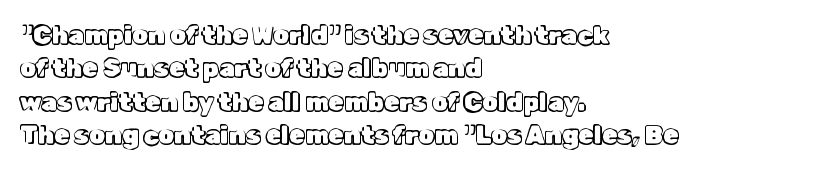
Students, observe: this is what conventionally led text looks like. Observe the ordinary spacing: letters are neighbours, not strangers. Designer's note — italics off, roman on. The specimen omits any rule beneath the text block's lines.
